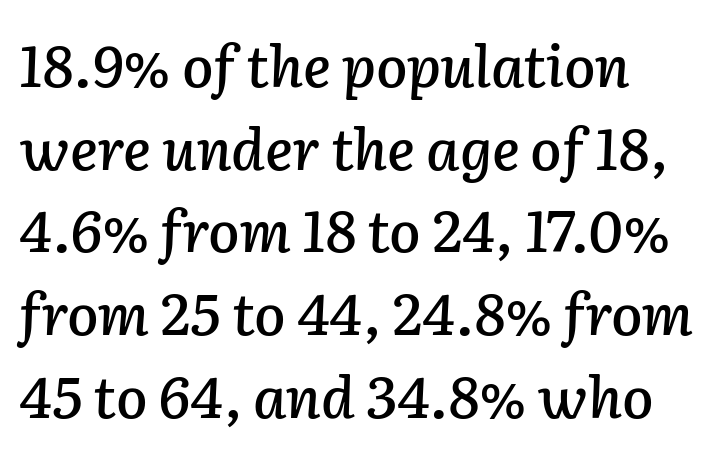
A typesetter would mark this as italic. Each new line begins a customary step beneath the previous one. Which margin do the lines hug? The left one — the right edge is uneven. The gap between lines stays unmarked. Think of a printed novel: that variable character pitch is what you see here. Words appear dense and cohesive because spacing is normal.
